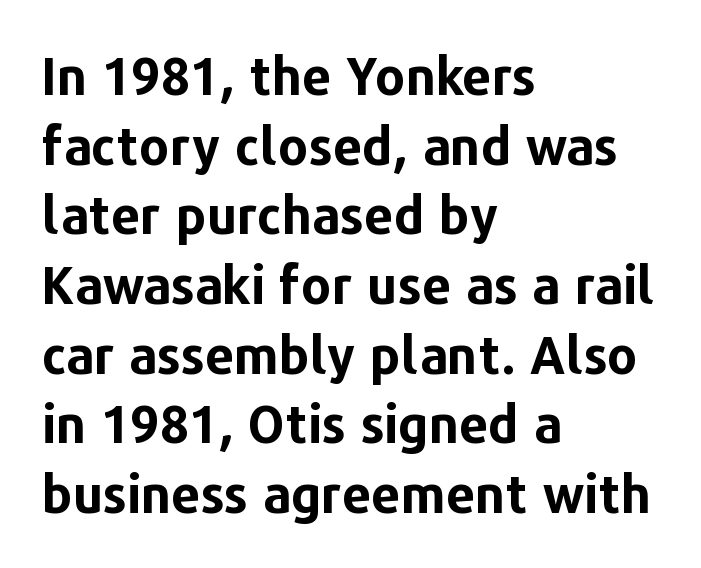
The image shows 52 px bold sans-serif type, upright; set left-aligned, normal line spacing (1.34x), normal letter spacing, not underlined; low stroke contrast and a medium x-height.
